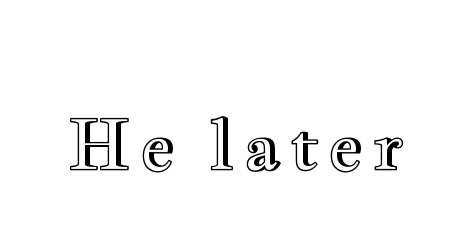
{"italic": "no", "width": "wide", "x_height": "small", "monospaced": "no", "underline": "no", "glyph_px": 68}
